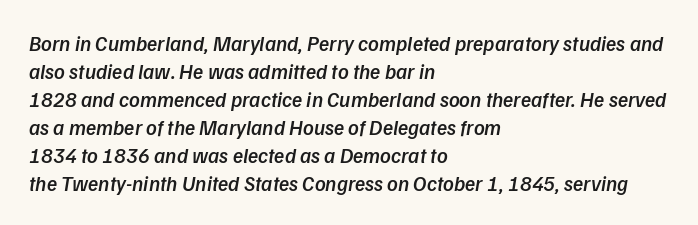
Q: Is the text bold? A: Semi-bold.
Q: Is the text italic (slanted)? A: Yes, it leans right by about 9 degrees.
Q: Is the text underlined? A: No.
Q: How is the paragraph aligned? A: Left-aligned.
Q: Is the spacing between letters normal or unusually wide? A: Normal.
Q: Is the spacing between lines tight, normal or loose? A: Normal.
